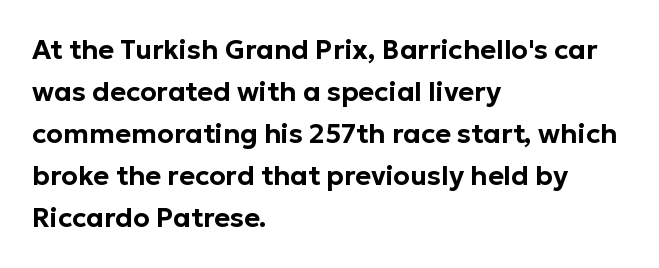
The image shows 27 px text type, upright; set left-aligned, normal line spacing (1.56x), normal letter spacing, not underlined.
